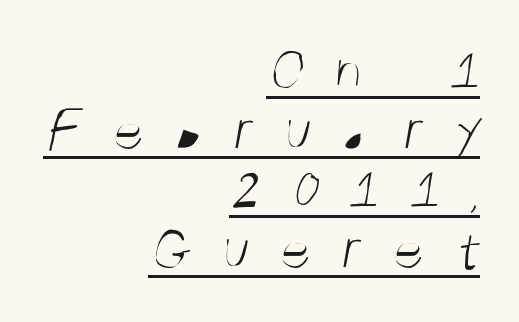
Each stroke keeps to a modest, everyday thickness or less. Cramped leading. This sample uses expanded letter spacing, leaving extra air between glyphs. The letters advance in unequal steps, a hallmark of proportional type.
